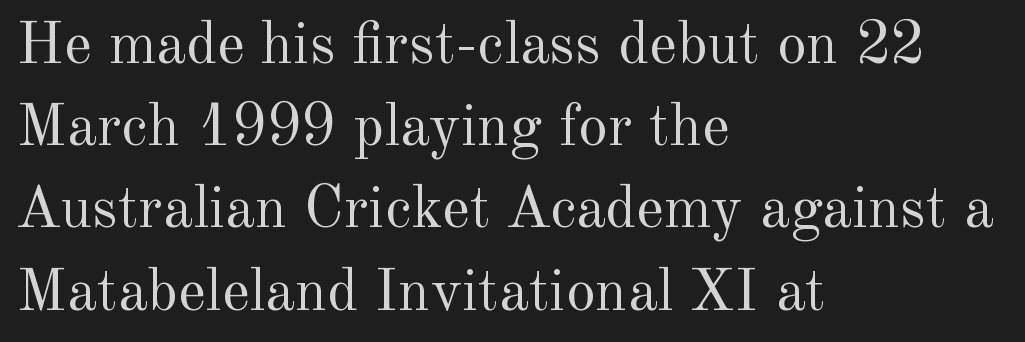
Q: Is the text bold? A: No.
Q: Is the text italic (slanted)? A: No, it is upright.
Q: Is the typeface a serif or a sans-serif typeface? A: Serif.
Q: Is the text underlined? A: No.
Q: How is the paragraph aligned? A: Left-aligned.
Q: Is the spacing between letters normal or unusually wide? A: Normal.
Q: Is the spacing between lines tight, normal or loose? A: Normal.
Q: Width (condensed, normal, or wide)? A: Normal.
Q: x-height? A: Small.
Q: Monospaced? A: No.
